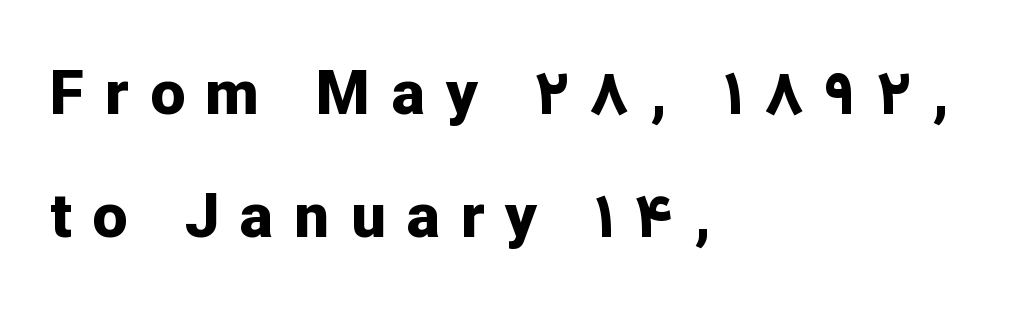
The sample has been set heavy, in full bold. Look at the bottom of the vertical strokes: they stop flat, with no serifs. Ascenders rise straight up at ninety degrees. Short and long lines alike share a common starting point at left.
